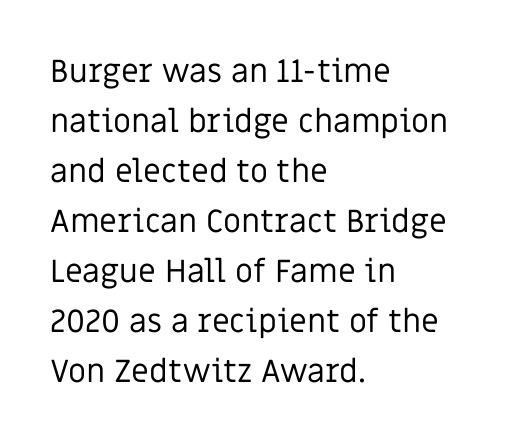
The image shows 32 px regular-weight sans-serif type, upright; set left-aligned, normal line spacing (1.56x), normal letter spacing, not underlined; low stroke contrast and a large x-height.
